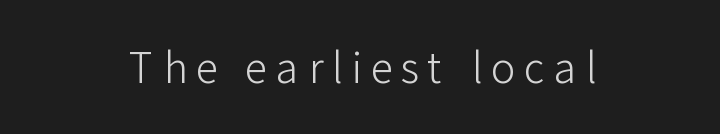
{"serif": "no", "italic": "no", "bold": "no", "weight": "light", "width": "normal", "stroke_contrast": "low", "x_height": "medium", "monospaced": "no", "underline": "no", "align": "center", "letter_spacing": "wide", "letter_spacing_em": 0.22, "glyph_px": 41}
